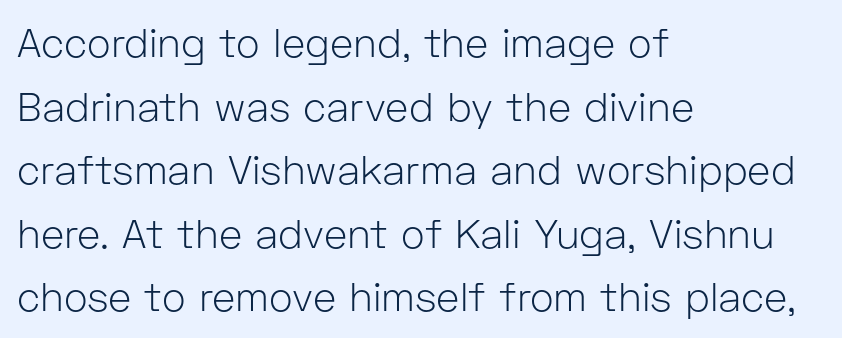
Q: Is the text bold? A: No.
Q: Is the text italic (slanted)? A: No, it is upright.
Q: Is the typeface a serif or a sans-serif typeface? A: Sans-serif.
Q: Is the text underlined? A: No.
Q: How is the paragraph aligned? A: Left-aligned.
Q: Is the spacing between letters normal or unusually wide? A: Normal.
Q: Is the spacing between lines tight, normal or loose? A: Normal.
Q: Width (condensed, normal, or wide)? A: Normal.
Q: Stroke contrast? A: Low.
Q: x-height? A: Medium.
Q: Monospaced? A: No.
